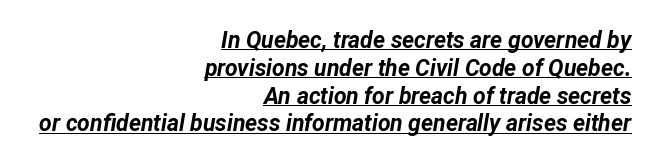
The face used here has a pronounced slope to its letters. You can see a thin bar hugging the bottom of the glyphs. Strong, thick strokes mark this as bold type. No extra tracking has been applied to these lines. Where is the straight margin? On the right.
